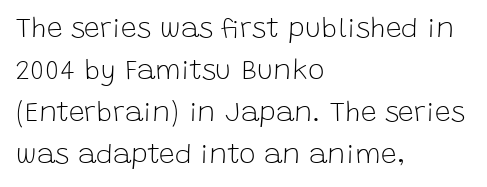
The ragged edge is on the right, which tells us the setting is flush left. Each letter keeps its own natural width here, so spacing adapts to shape. You can tell it's not italic because the verticals are truly vertical. The words here are not underlined. What's the leading like? Ordinary, nothing unusual.
